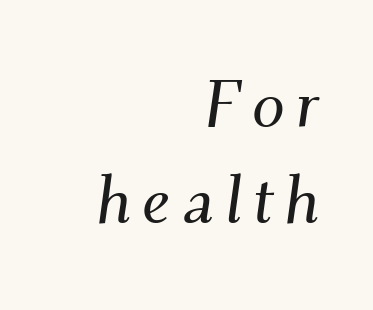
Reading down the block, your eye finds every line finishing at a fixed right position. Every character sits at an angle, as italics do. A typesetter would label this face a serif. Leading matches the norm, producing a regular column. A bare baseline throughout the passage. Character widths vary here, with narrow letters taking less room than wide ones.
